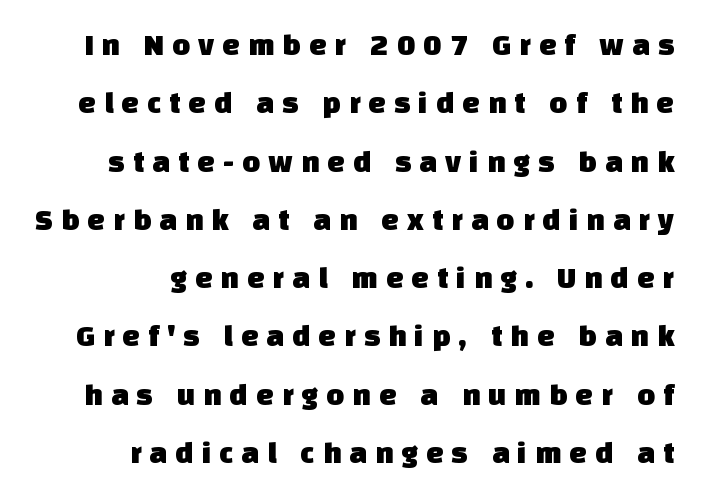
The image shows 31 px sans-serif type; set right-aligned, line spacing 1.88x, unusually wide letter spacing (+0.26 em), not underlined; low stroke contrast and a large x-height.
